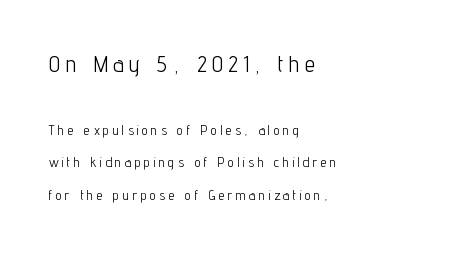
Reading down the block, your eye returns to a fixed left position each line. The line-height multiplier appears high, well above default. This is not heavy type; no bold has been used. Is there any slant? The stems are plumb. The rendering shrinks the type as you move from the upper chunk to the lower. Letters rest on an invisible, unmarked baseline.
